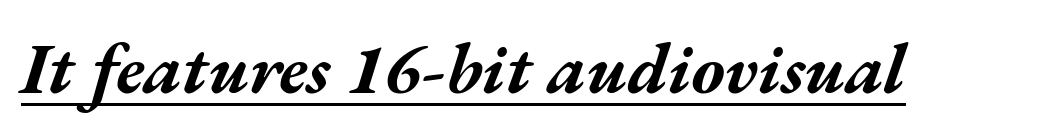
The image shows 71 px bold, wide type, italic (leaning right); set normal letter spacing, underlined; medium stroke contrast and a medium x-height.
